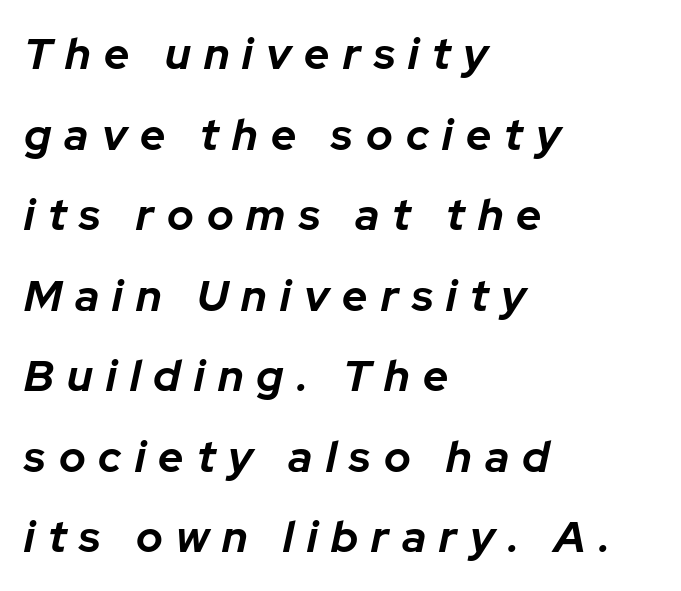
{"italic": "yes", "lean": "right", "slant_degrees": 12, "bold": "yes", "weight": "bold", "width": "normal", "stroke_contrast": "low", "x_height": "medium", "monospaced": "no", "underline": "no", "align": "left", "line_spacing_ratio": 1.83, "letter_spacing": "wide", "letter_spacing_em": 0.3, "glyph_px": 44}
